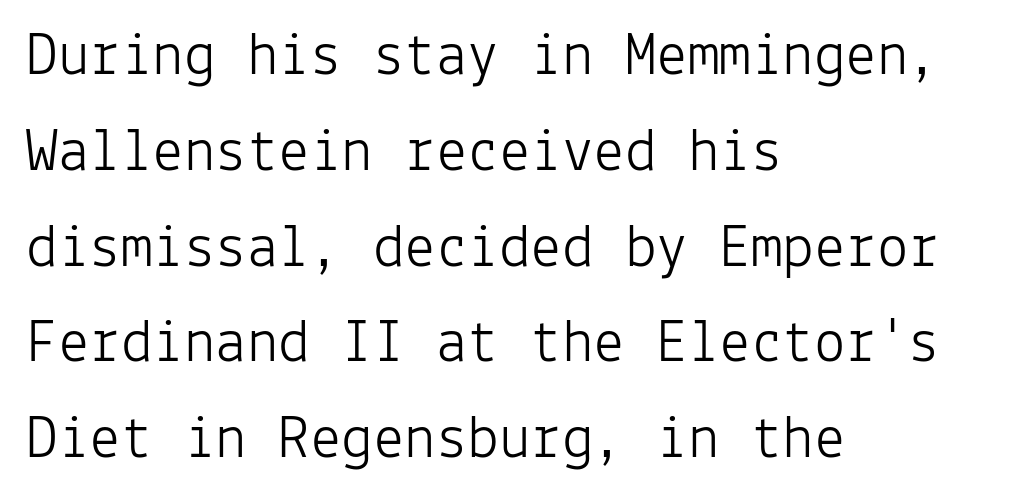
The image shows 63 px light sans-serif type, upright, monospaced; set left-aligned, normal line spacing (1.52x), normal letter spacing, not underlined; low stroke contrast and a medium x-height.
